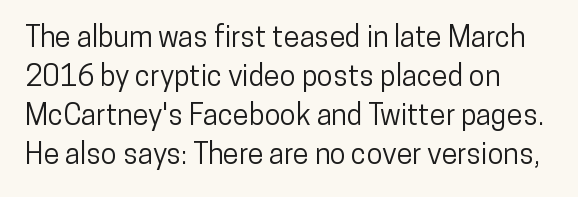
{"serif": "no", "italic": "no", "width": "condensed", "stroke_contrast": "low", "x_height": "medium", "monospaced": "no", "underline": "no", "line_spacing": "normal", "line_spacing_ratio": 1.34, "letter_spacing": "normal", "letter_spacing_em": 0.0, "glyph_px": 29}
